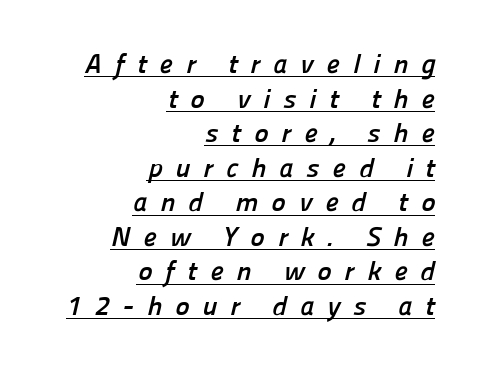
The image shows 27 px bold type; set right-aligned, normal line spacing (1.28x), unusually wide letter spacing (+0.48 em), underlined.
